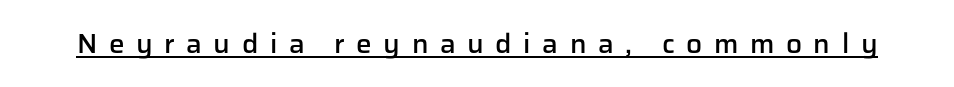
{"serif": "no", "italic": "no", "bold": "semi", "weight": "semibold", "width": "normal", "stroke_contrast": "low", "x_height": "medium", "monospaced": "no", "underline": "yes", "letter_spacing": "wide", "letter_spacing_em": 0.41, "glyph_px": 28}
